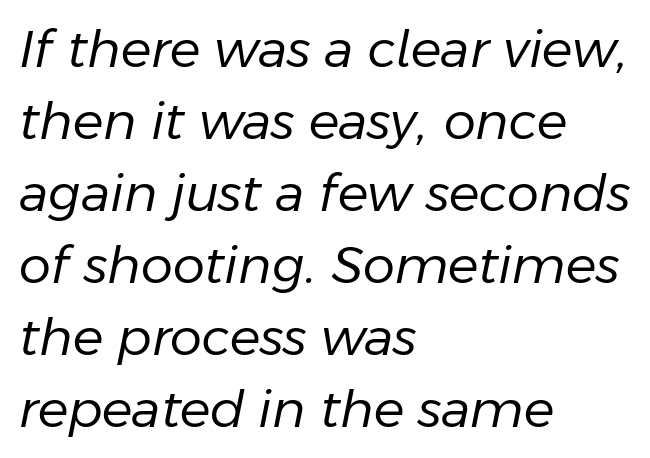
Decoration check: the copy has no underline. Where is the straight margin? On the left. The passage shown leans; its letterforms are oblique. The face used here is proportionally spaced, like ordinary book or web type. The face looks like a standard text weight, possibly lighter. Compared with typical paragraphs, the rows here are spaced about the same.
